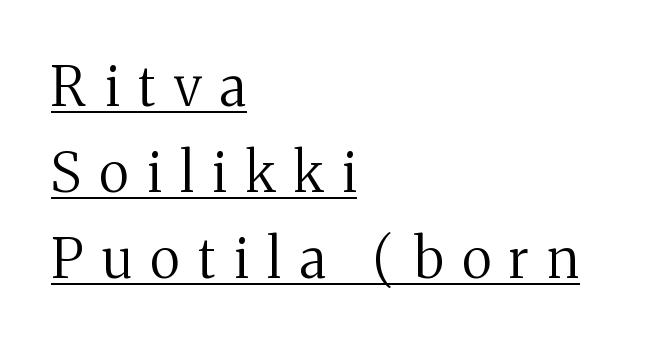
In terms of letterspacing, this is a distinctly airy, spread setting. Caption: lettering with a line underneath. You can tell from the footed stems that serif type was used. The text block is weighted toward the left margin, trailing off unevenly rightward. Do the letters lean? They stand straight.
